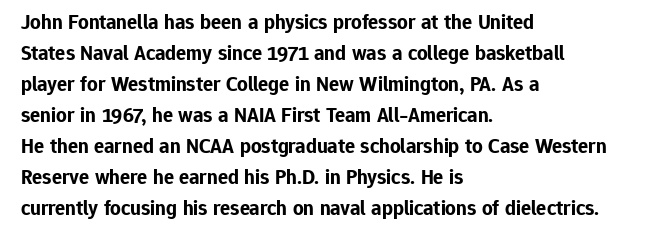
The image shows 21 px bold type, upright; set left-aligned, normal line spacing (1.48x), normal letter spacing, not underlined.
